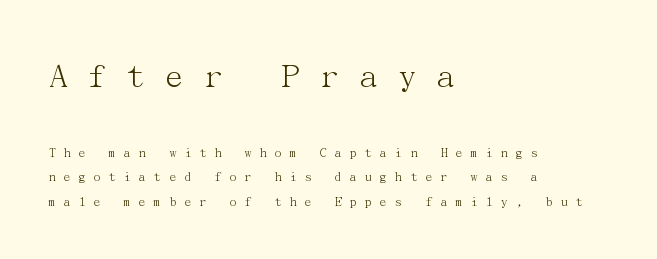
{"serif": "yes", "italic": "no", "bold": "no", "weight": "light", "width": "normal", "stroke_contrast": "medium", "x_height": "medium", "underline": "no", "align": "left", "line_spacing_ratio": 1.77, "letter_spacing": "wide", "letter_spacing_em": 0.49, "larger_block": "first", "size_ratio": 2.57, "glyph_px": 36}
